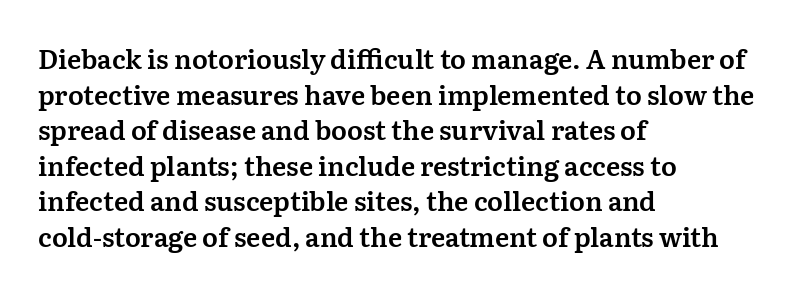
{"italic": "no", "underline": "no", "align": "left", "line_spacing": "normal", "line_spacing_ratio": 1.37, "letter_spacing": "normal", "letter_spacing_em": 0.0, "glyph_px": 26}
